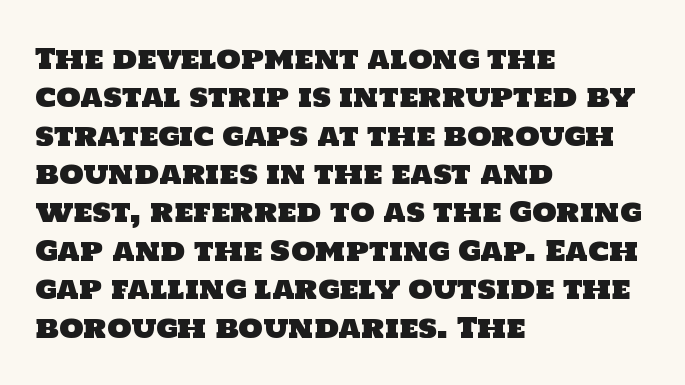
Q: Is the typeface a serif or a sans-serif typeface? A: Sans-serif.
Q: Is the text underlined? A: No.
Q: How is the paragraph aligned? A: Left-aligned.
Q: Is the spacing between letters normal or unusually wide? A: Normal.
Q: Is the spacing between lines tight, normal or loose? A: Normal.
Q: Width (condensed, normal, or wide)? A: Normal.
Q: Stroke contrast? A: Low.
Q: x-height? A: Large.
Q: Monospaced? A: No.
